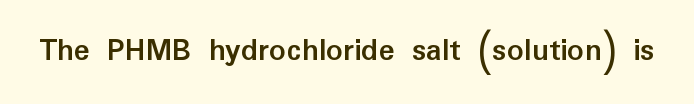
The image shows 33 px semibold sans-serif type, upright; set normal letter spacing, not underlined; low stroke contrast and a medium x-height.
